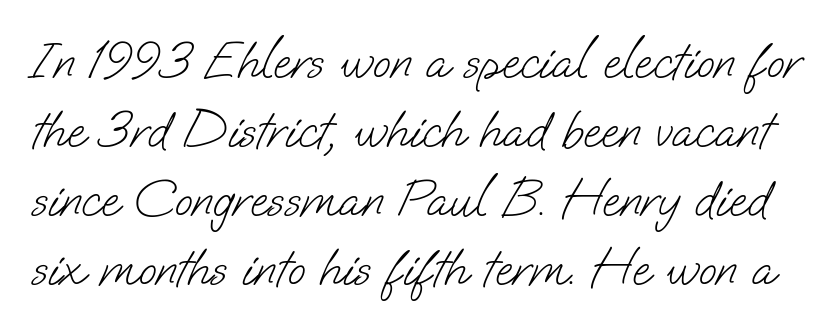
A typesetter would label this face a sans. A typesetter would call this zero additional tracking. Think of a printed novel: that variable character pitch is what you see here. This sample keeps an unexceptional amount of space between lines. The weight would be labelled regular, book, light, or lighter still.
